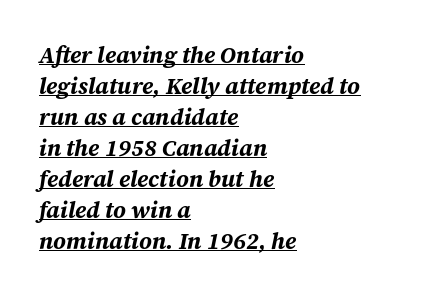
The image shows 23 px bold type, italic (leaning right); set left-aligned, normal line spacing (1.35x), normal letter spacing, underlined.
